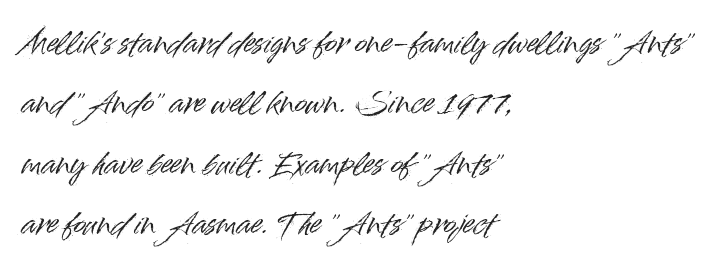
{"serif": "no", "width": "normal", "stroke_contrast": "high", "x_height": "small", "monospaced": "no", "underline": "no", "align": "left", "line_spacing": "loose", "line_spacing_ratio": 2.08, "letter_spacing": "normal", "letter_spacing_em": 0.0, "glyph_px": 29}
